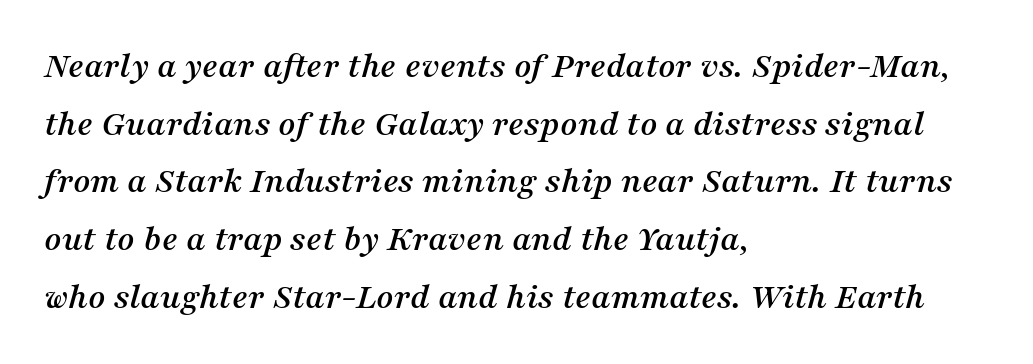
Every row of glyphs begins at an identical x-position on the left. A typesetter would call this proportional, since set widths differ per character. A typesetter would label this face a serif. Quick note: italic.
